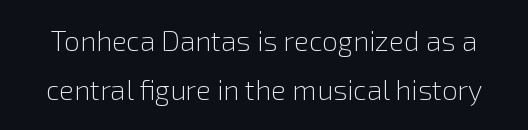
Q: Is the text bold? A: No.
Q: Is the text italic (slanted)? A: No, it is upright.
Q: Is the typeface a serif or a sans-serif typeface? A: Sans-serif.
Q: Is the text underlined? A: No.
Q: Is the spacing between letters normal or unusually wide? A: Normal.
Q: Width (condensed, normal, or wide)? A: Normal.
Q: x-height? A: Medium.
Q: Monospaced? A: No.
